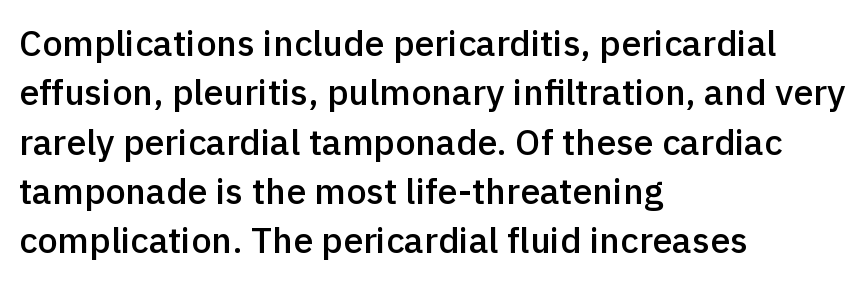
Q: Is the text bold? A: Semi-bold.
Q: Is the text italic (slanted)? A: No, it is upright.
Q: Is the typeface a serif or a sans-serif typeface? A: Sans-serif.
Q: Is the text underlined? A: No.
Q: How is the paragraph aligned? A: Left-aligned.
Q: Is the spacing between letters normal or unusually wide? A: Normal.
Q: Is the spacing between lines tight, normal or loose? A: Normal.
Q: Width (condensed, normal, or wide)? A: Normal.
Q: x-height? A: Medium.
Q: Monospaced? A: No.
